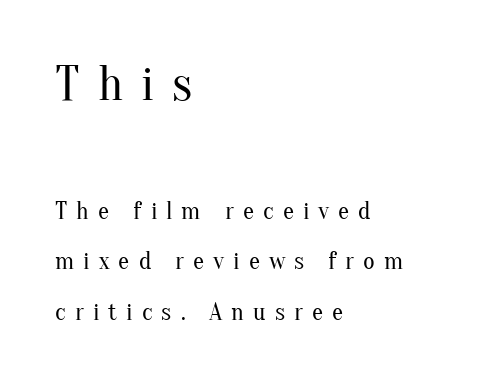
The image shows 50 px regular-weight serif type, upright; set left-aligned, loose line spacing (2.02x), unusually wide letter spacing (+0.36 em), not underlined; the first (top) block is 2.0x larger; medium stroke contrast and a small x-height.
